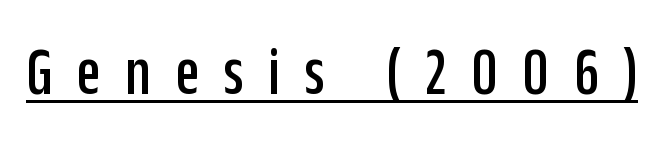
Q: Is the text italic (slanted)? A: No, it is upright.
Q: Is the typeface a serif or a sans-serif typeface? A: Sans-serif.
Q: Is the text underlined? A: Yes.
Q: Is the spacing between letters normal or unusually wide? A: Unusually wide.
Q: Width (condensed, normal, or wide)? A: Condensed.
Q: Stroke contrast? A: Low.
Q: x-height? A: Large.
Q: Monospaced? A: No.
